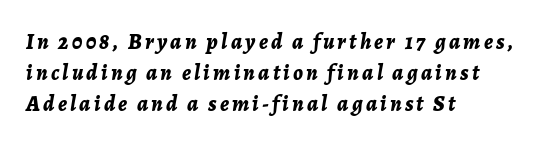
{"italic": "yes", "lean": "right", "slant_degrees": 7, "bold": "yes", "underline": "no", "align": "left", "line_spacing": "normal", "line_spacing_ratio": 1.42, "glyph_px": 22}
